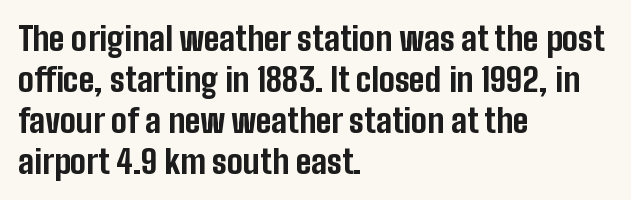
{"serif": "no", "italic": "no", "bold": "yes", "weight": "bold", "width": "condensed", "stroke_contrast": "low", "x_height": "medium", "monospaced": "no", "underline": "no", "align": "left", "line_spacing_ratio": 1.24, "letter_spacing": "normal", "letter_spacing_em": 0.0, "glyph_px": 33}
